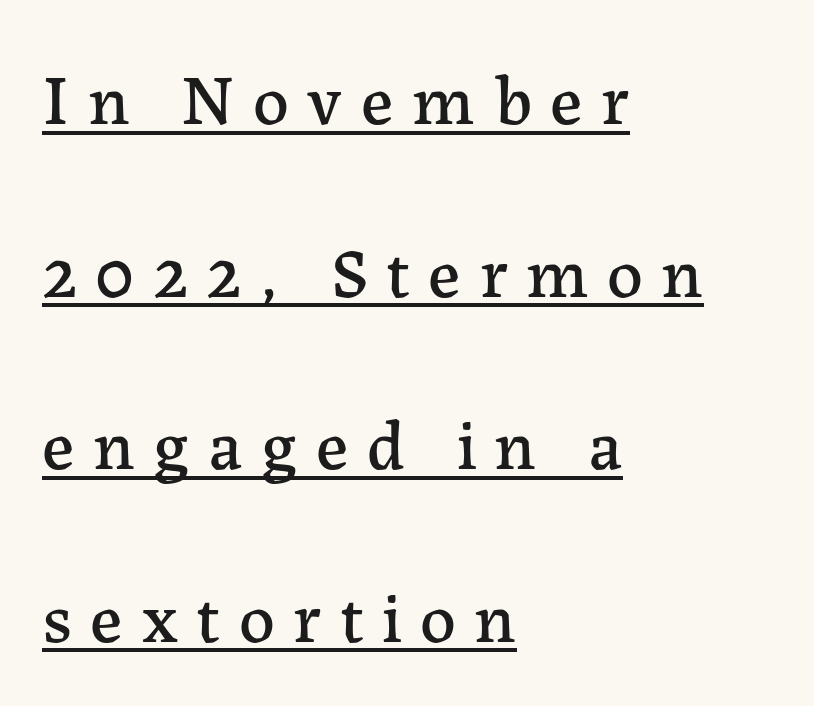
Q: Is the text italic (slanted)? A: No, it is upright.
Q: Is the typeface a serif or a sans-serif typeface? A: Serif.
Q: Is the text underlined? A: Yes.
Q: How is the paragraph aligned? A: Left-aligned.
Q: Is the spacing between letters normal or unusually wide? A: Unusually wide.
Q: Is the spacing between lines tight, normal or loose? A: Loose.
Q: Width (condensed, normal, or wide)? A: Normal.
Q: Stroke contrast? A: Low.
Q: x-height? A: Medium.
Q: Monospaced? A: No.
